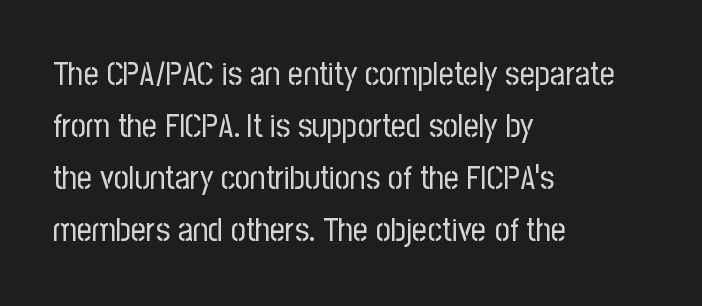
Reading down the column, the eye jumps a familiar distance to each next line. You could not count columns in this text — the font is proportionally spaced. This sample uses an upright cut, with every glyph sitting square on the baseline. Does the type have serifs? No, each stem ends abruptly. This rendering uses left alignment, leaving the right contour irregular. How are the letters spaced? Ordinarily, with no added tracking.
